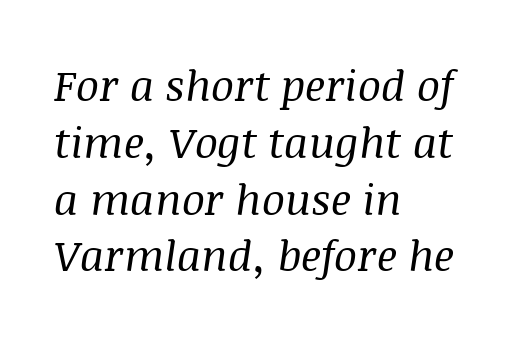
Is this a heavy cut? Hardly; it is regular or lighter. These lines are rendered in a variable-pitch font. Letterform terminals end in serifs throughout the passage. What stands out about the letter spacing? Nothing — it is the standard amount.
